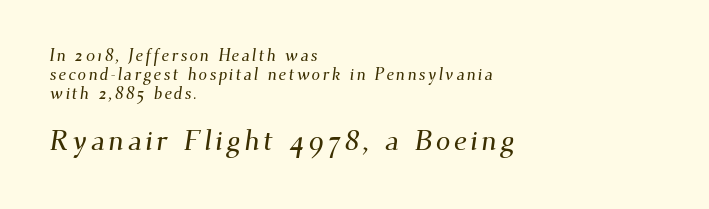
The image shows 29 px serif type; set left-aligned, tight line spacing (1.12x), not underlined; the second (bottom) block is 1.71x larger; medium stroke contrast and a small x-height.
